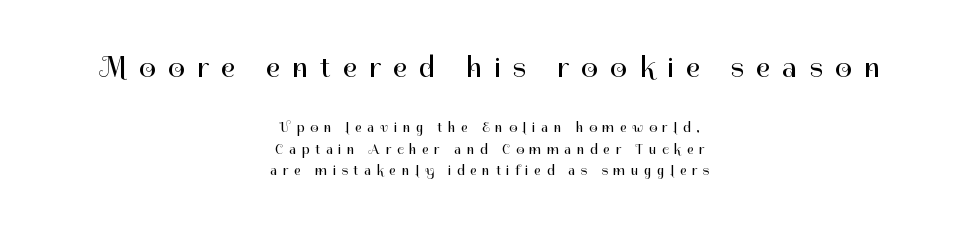
Q: Is the text bold? A: No.
Q: Is the text italic (slanted)? A: No, it is upright.
Q: Is the typeface a serif or a sans-serif typeface? A: Sans-serif.
Q: Is the text underlined? A: No.
Q: How is the paragraph aligned? A: Centered.
Q: Is the spacing between letters normal or unusually wide? A: Unusually wide.
Q: Is the spacing between lines tight, normal or loose? A: Normal.
Q: Which block of text is set in a larger size, the first (top) or the second (bottom)? A: The first (top) one.
Q: Width (condensed, normal, or wide)? A: Normal.
Q: Stroke contrast? A: High.
Q: x-height? A: Medium.
Q: Monospaced? A: No.
